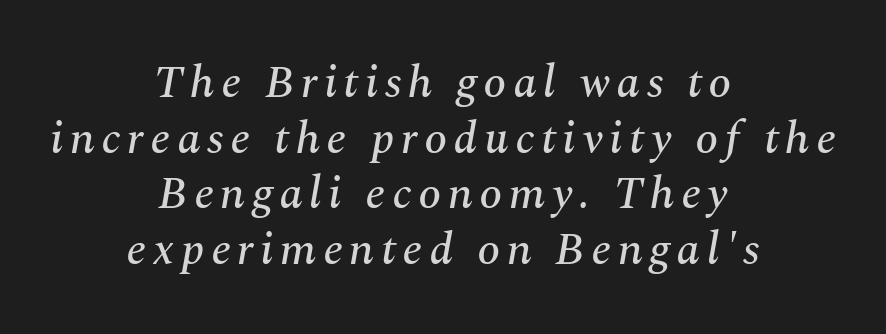
The image shows 46 px serif type, italic (leaning right); set centered, line spacing 1.21x, not underlined; medium stroke contrast and a medium x-height.
